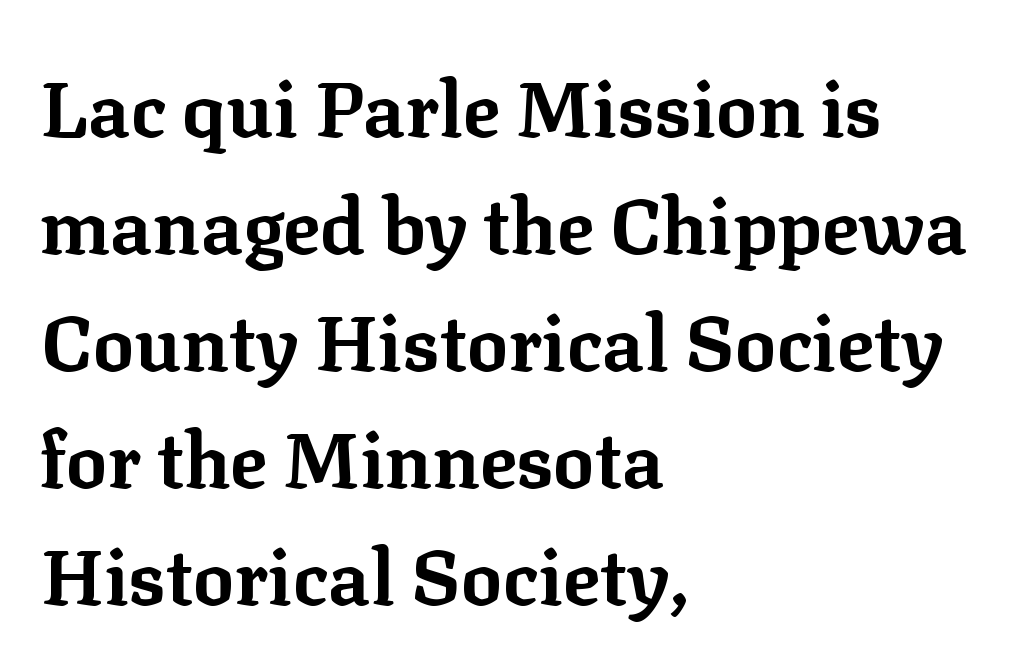
Q: Is the text bold? A: Yes.
Q: Is the text italic (slanted)? A: No, it is upright.
Q: Is the typeface a serif or a sans-serif typeface? A: Serif.
Q: Is the text underlined? A: No.
Q: How is the paragraph aligned? A: Left-aligned.
Q: Is the spacing between letters normal or unusually wide? A: Normal.
Q: Is the spacing between lines tight, normal or loose? A: Normal.
Q: Width (condensed, normal, or wide)? A: Normal.
Q: Stroke contrast? A: Low.
Q: x-height? A: Medium.
Q: Monospaced? A: No.
